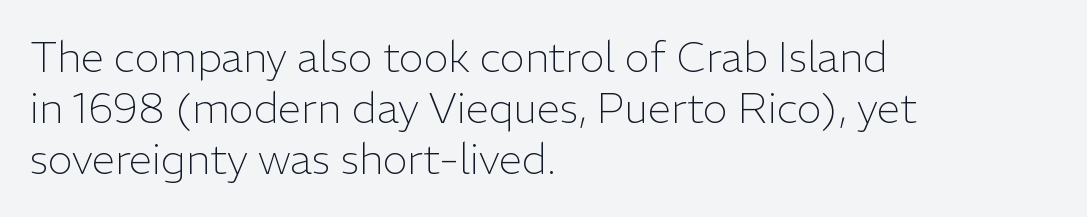
Rule under the text: the space is simply empty. This sample has the flowing, uneven cadence of proportional lettering. Teacher's note: observe the even left margin — that is flush-left alignment. Upright lettering throughout. What kind of face is this? One without serifs — a sans.
